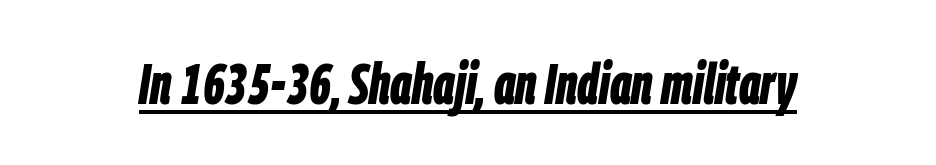
{"italic": "yes", "lean": "right", "slant_degrees": 9, "bold": "yes", "weight": "bold", "width": "condensed", "stroke_contrast": "low", "x_height": "large", "monospaced": "no", "underline": "yes", "letter_spacing": "normal", "letter_spacing_em": 0.0, "glyph_px": 57}
